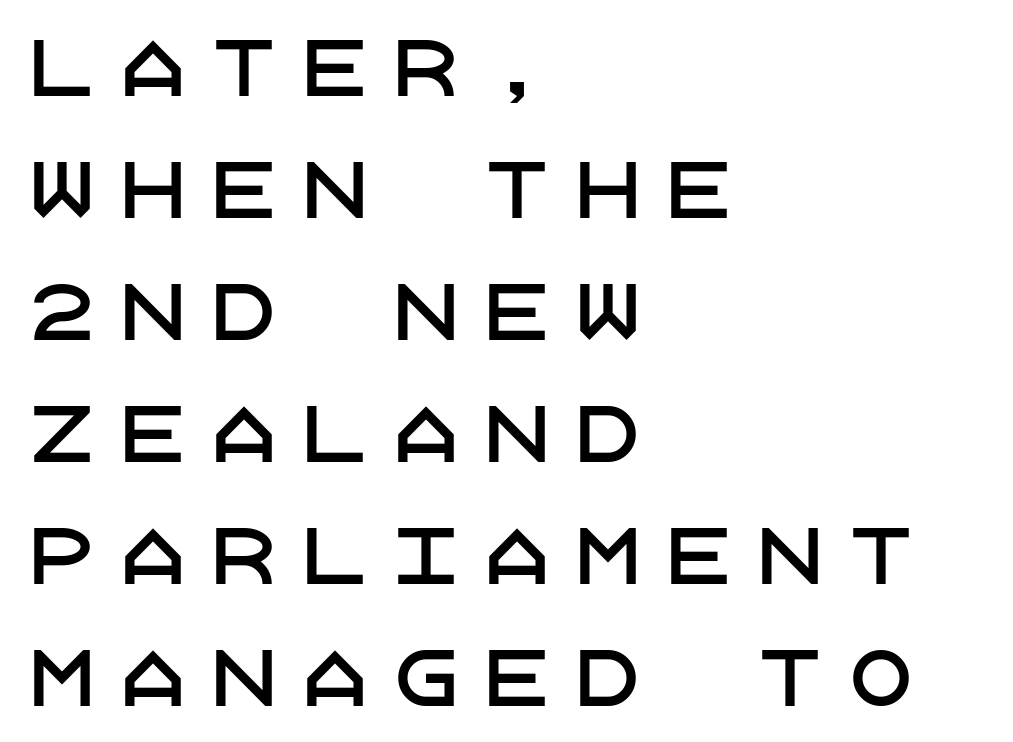
{"serif": "no", "italic": "no", "width": "normal", "stroke_contrast": "low", "x_height": "large", "underline": "no", "align": "left", "line_spacing": "normal", "line_spacing_ratio": 1.65, "letter_spacing": "wide", "letter_spacing_em": 0.23, "glyph_px": 74}
